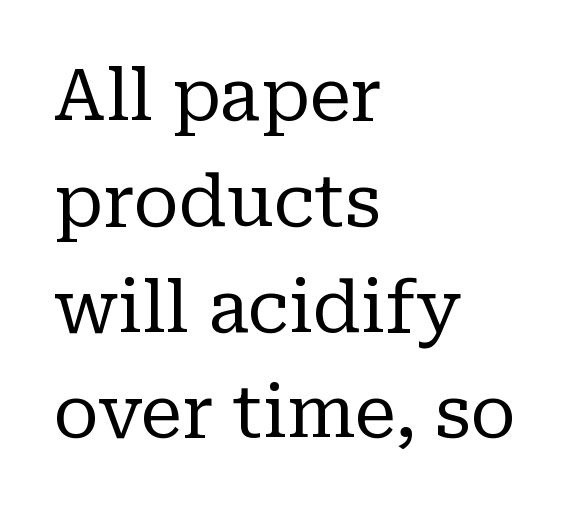
Q: Is the text bold? A: No.
Q: Is the text italic (slanted)? A: No, it is upright.
Q: Is the typeface a serif or a sans-serif typeface? A: Serif.
Q: Is the text underlined? A: No.
Q: How is the paragraph aligned? A: Left-aligned.
Q: Is the spacing between letters normal or unusually wide? A: Normal.
Q: Is the spacing between lines tight, normal or loose? A: Normal.
Q: Width (condensed, normal, or wide)? A: Normal.
Q: Stroke contrast? A: Low.
Q: x-height? A: Medium.
Q: Monospaced? A: No.
